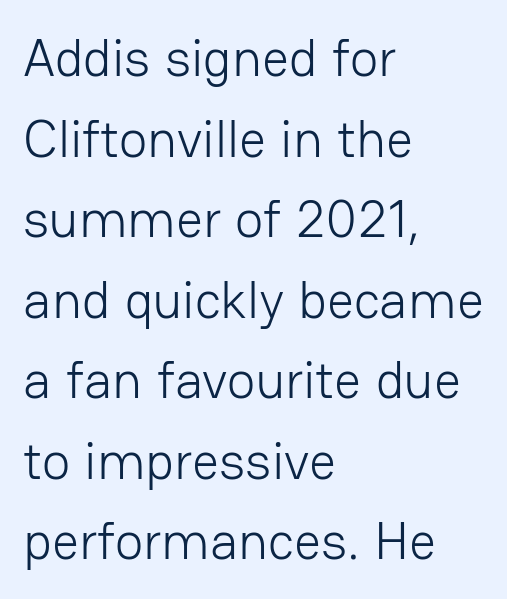
This is sans-serif lettering, the kind often seen on screens and signage. Each new line begins a customary step beneath the previous one. Is this a fixed-width face? No — the glyphs have proportional, varying widths. Each stroke keeps to a modest, everyday thickness or less. You can tell it's not italic because the verticals are truly vertical. Where is the straight margin? On the left.
